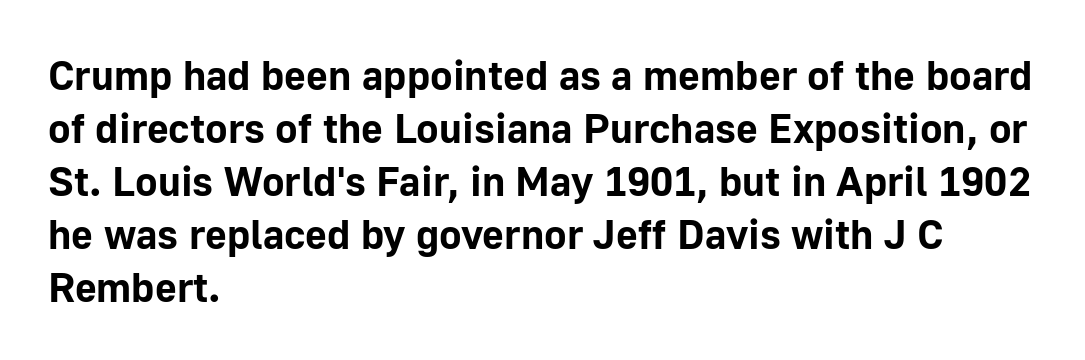
If you measured baseline to baseline, you'd find a middling distance. Do the characters align in a grid? No, the font is proportional. The characters display no serif detailing; their extremities are plain. No italicization has been applied; the sample stays upright.
